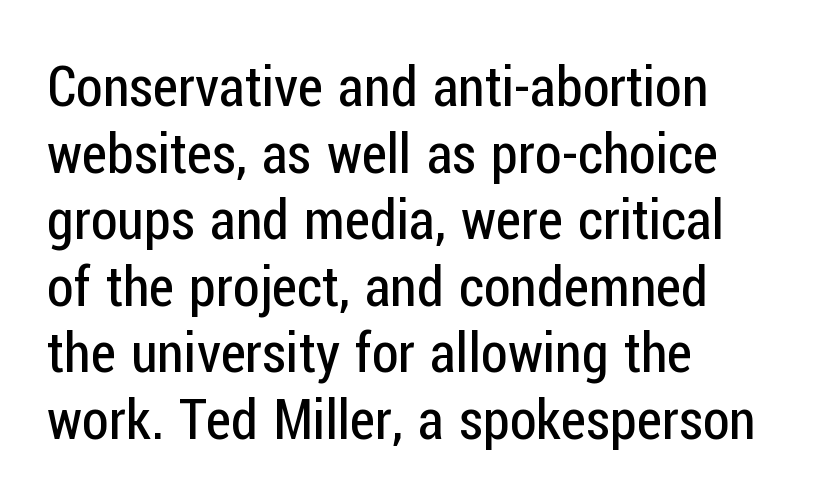
The image shows 55 px regular-weight, condensed sans-serif type, upright; set left-aligned, line spacing 1.21x, normal letter spacing, not underlined; low stroke contrast and a medium x-height.
